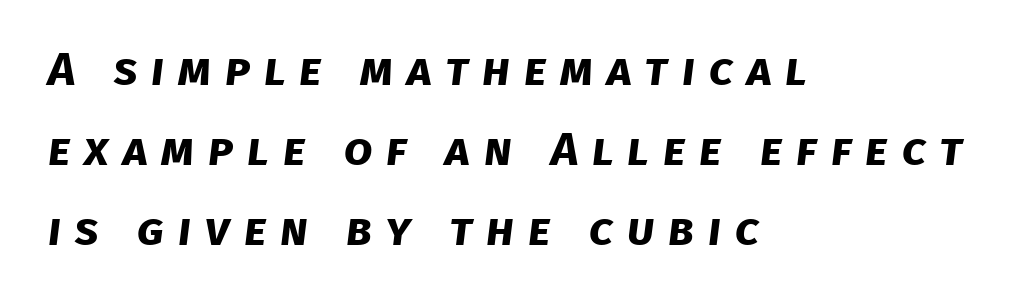
Students, this is bold: see how much ink each stroke carries. A typesetter would call this heavily tracked-out type. The rag falls on the right side of this text block. No word sits above an underline.
